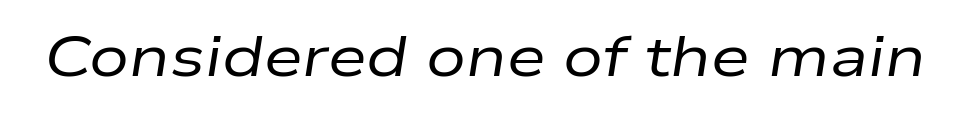
Words float on clear page, feet unadorned. Short note: letters normally spaced. Weight: in the light-to-regular range. Character widths vary here, with narrow letters taking less room than wide ones. There's an unmistakable incline to the writing here.
